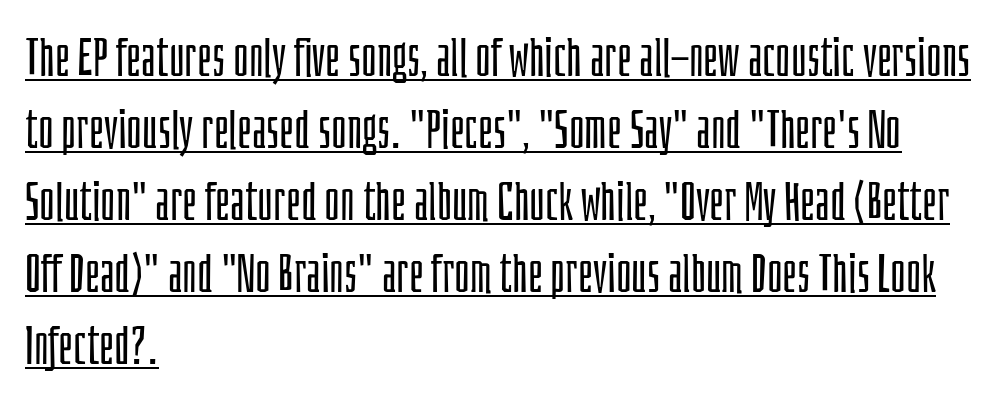
The image shows 53 px light, condensed sans-serif type, upright; set left-aligned, normal line spacing (1.36x), normal letter spacing, underlined; low stroke contrast and a large x-height.
